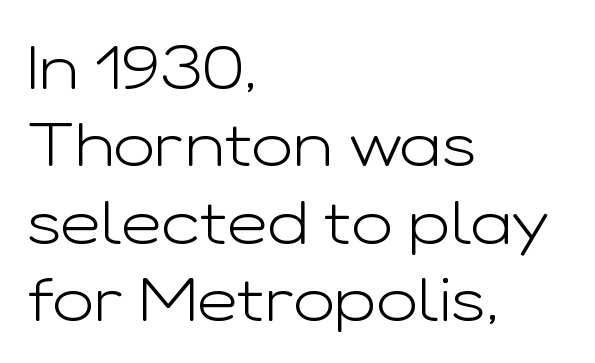
{"serif": "no", "italic": "no", "bold": "no", "weight": "light", "width": "wide", "stroke_contrast": "low", "x_height": "medium", "monospaced": "no", "underline": "no", "align": "left", "line_spacing": "normal", "line_spacing_ratio": 1.25, "letter_spacing": "normal", "letter_spacing_em": 0.0, "glyph_px": 62}
